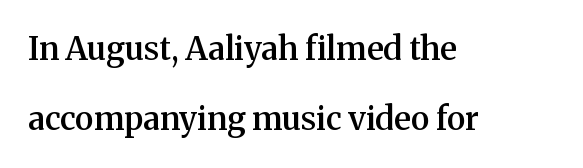
The image shows 32 px semibold serif type, upright; set left-aligned, loose line spacing (2.2x), normal letter spacing, not underlined; medium stroke contrast and a medium x-height.
